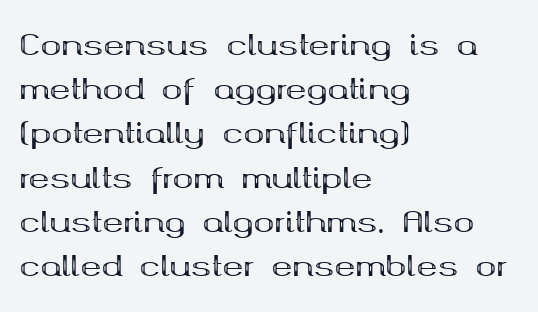
Typographic density is high because the face is bold. Posture: upright roman. Each row of text sits above clean, open space. The face used here is seriffed, in the tradition of book romans. The passage shown has conventional tracking throughout.
